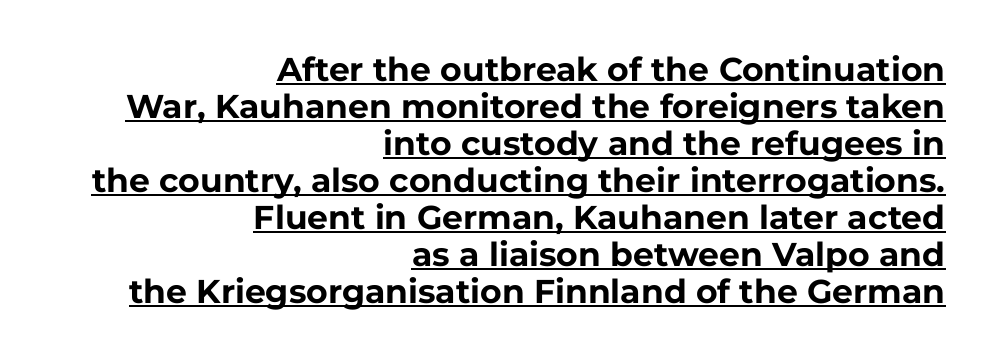
{"serif": "no", "italic": "no", "bold": "yes", "weight": "bold", "width": "normal", "stroke_contrast": "low", "x_height": "medium", "monospaced": "no", "underline": "yes", "align": "right", "line_spacing": "tight", "line_spacing_ratio": 1.12, "letter_spacing": "normal", "letter_spacing_em": 0.0, "glyph_px": 33}
